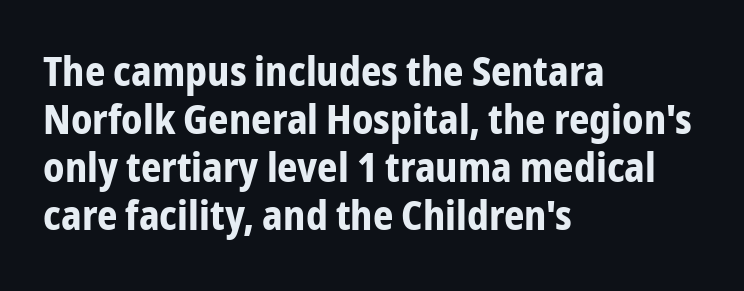
{"serif": "no", "italic": "no", "bold": "yes", "weight": "bold", "width": "condensed", "stroke_contrast": "low", "x_height": "medium", "monospaced": "no", "underline": "no", "align": "left", "line_spacing_ratio": 1.2, "letter_spacing": "normal", "letter_spacing_em": 0.0, "glyph_px": 40}
